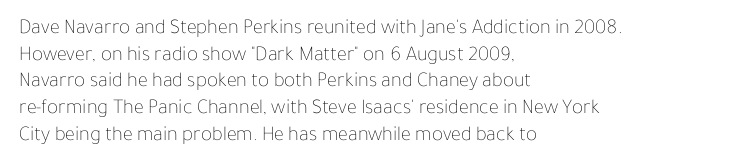
Summary of weight: not heavy and not bold. The vertical gap from one line to the next is medium. The type is set solid horizontally, with unmodified tracking. No italicization has been applied; the sample stays upright. The paragraph shown leans on its left margin. The gap between lines stays unmarked.
